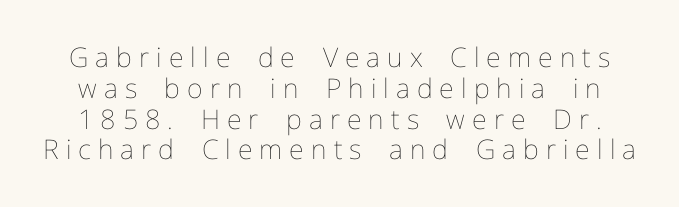
The image shows 27 px text type, upright; set tight line spacing (1.14x), unusually wide letter spacing (+0.26 em), not underlined.
